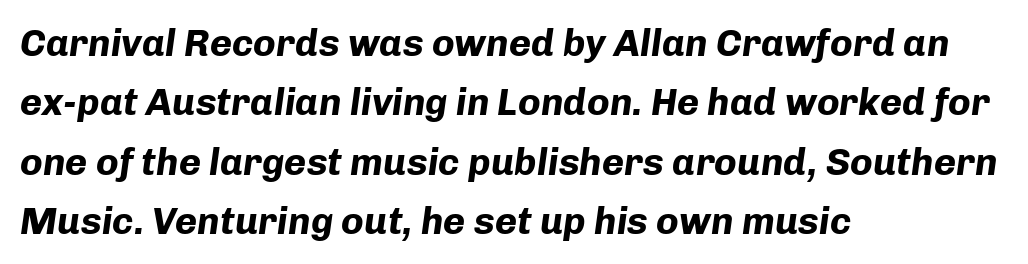
The image shows 38 px bold type, italic (leaning right); set left-aligned, normal line spacing (1.56x), normal letter spacing, not underlined; low stroke contrast and a medium x-height.
